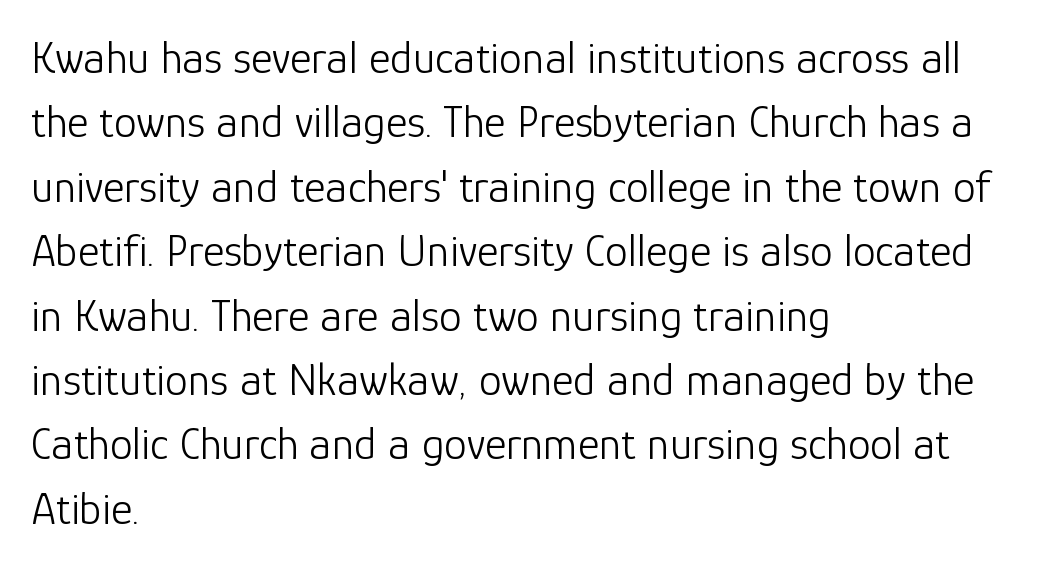
Stroke mass is kept to a normal reading level or below. Is the letter spacing exaggerated? No — it looks like the ordinary default. If you measured baseline to baseline, you'd find a middling distance. You could not count columns in this text — the font is proportionally spaced.
